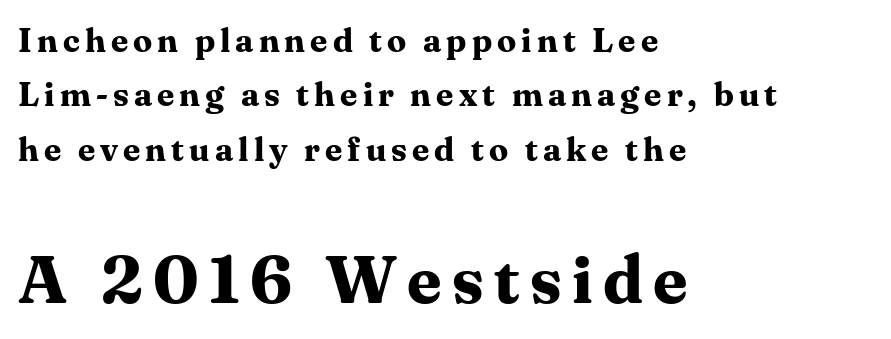
Q: Is the text bold? A: Yes.
Q: Is the text italic (slanted)? A: No, it is upright.
Q: Is the typeface a serif or a sans-serif typeface? A: Serif.
Q: Is the text underlined? A: No.
Q: How is the paragraph aligned? A: Left-aligned.
Q: Is the spacing between lines tight, normal or loose? A: Normal.
Q: Which block of text is set in a larger size, the first (top) or the second (bottom)? A: The second (bottom) one.
Q: Width (condensed, normal, or wide)? A: Normal.
Q: Stroke contrast? A: Medium.
Q: x-height? A: Medium.
Q: Monospaced? A: No.
